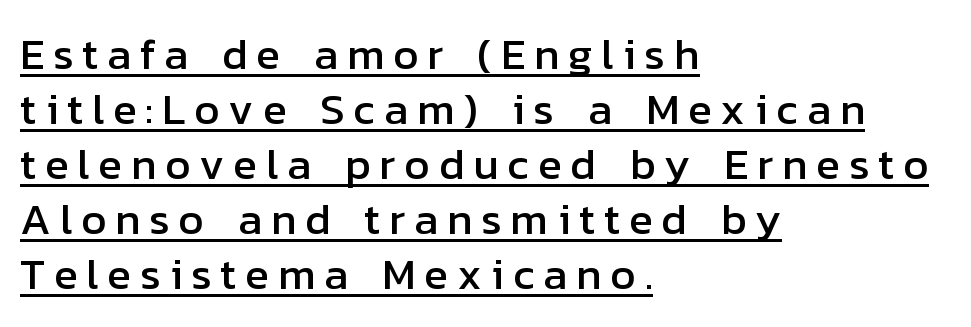
{"serif": "no", "italic": "no", "width": "normal", "stroke_contrast": "low", "x_height": "medium", "monospaced": "no", "underline": "yes", "align": "left", "line_spacing": "normal", "line_spacing_ratio": 1.25, "letter_spacing": "wide", "letter_spacing_em": 0.2, "glyph_px": 44}
